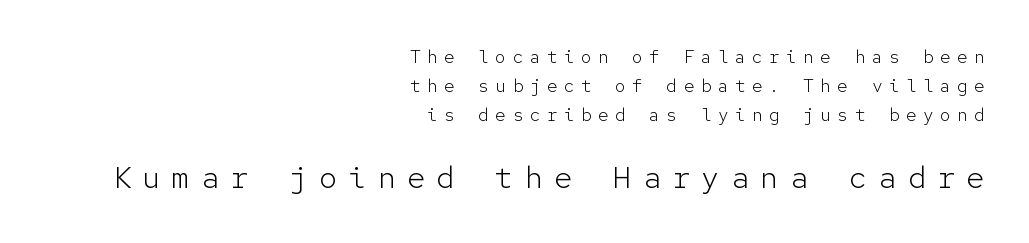
Q: Is the text bold? A: No.
Q: Is the text italic (slanted)? A: No, it is upright.
Q: Is the typeface a serif or a sans-serif typeface? A: Sans-serif.
Q: Is the text underlined? A: No.
Q: How is the paragraph aligned? A: Right-aligned.
Q: Is the spacing between letters normal or unusually wide? A: Unusually wide.
Q: Is the spacing between lines tight, normal or loose? A: Normal.
Q: Which block of text is set in a larger size, the first (top) or the second (bottom)? A: The second (bottom) one.
Q: Width (condensed, normal, or wide)? A: Normal.
Q: Stroke contrast? A: Low.
Q: x-height? A: Medium.
Q: Monospaced? A: Yes.
